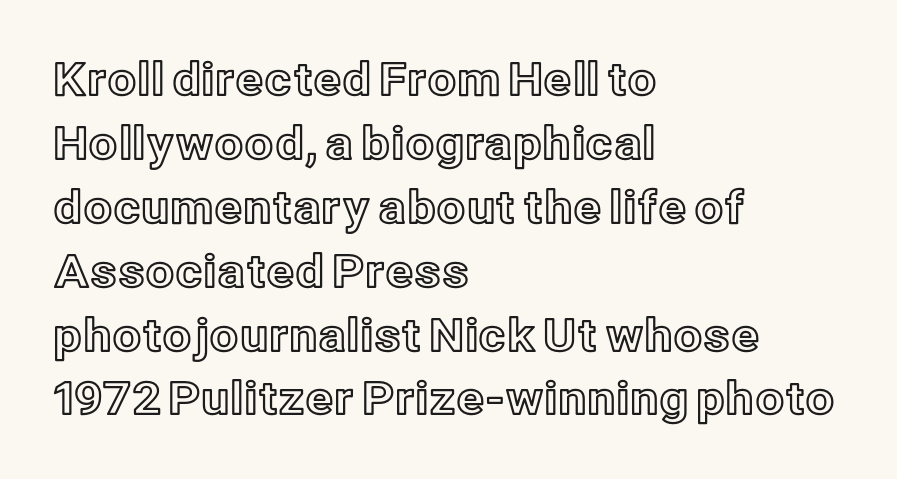
Q: Is the text italic (slanted)? A: No, it is upright.
Q: Is the text underlined? A: No.
Q: How is the paragraph aligned? A: Left-aligned.
Q: Is the spacing between letters normal or unusually wide? A: Normal.
Q: Is the spacing between lines tight, normal or loose? A: Normal.
Q: Width (condensed, normal, or wide)? A: Normal.
Q: x-height? A: Medium.
Q: Monospaced? A: No.
